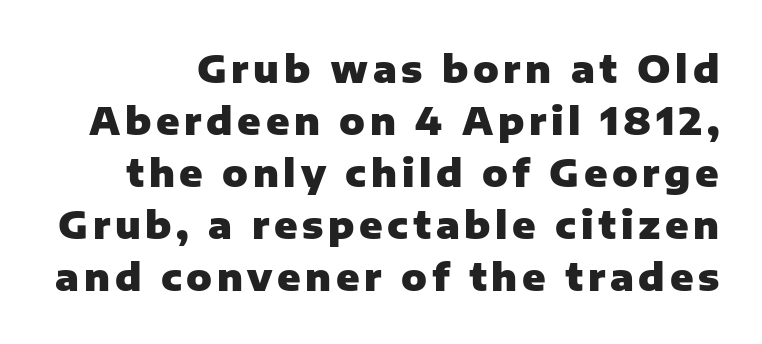
Q: Is the text bold? A: Yes.
Q: Is the text italic (slanted)? A: No, it is upright.
Q: Is the typeface a serif or a sans-serif typeface? A: Sans-serif.
Q: Is the text underlined? A: No.
Q: Is the spacing between lines tight, normal or loose? A: Normal.
Q: Width (condensed, normal, or wide)? A: Normal.
Q: Stroke contrast? A: Low.
Q: x-height? A: Medium.
Q: Monospaced? A: No.
